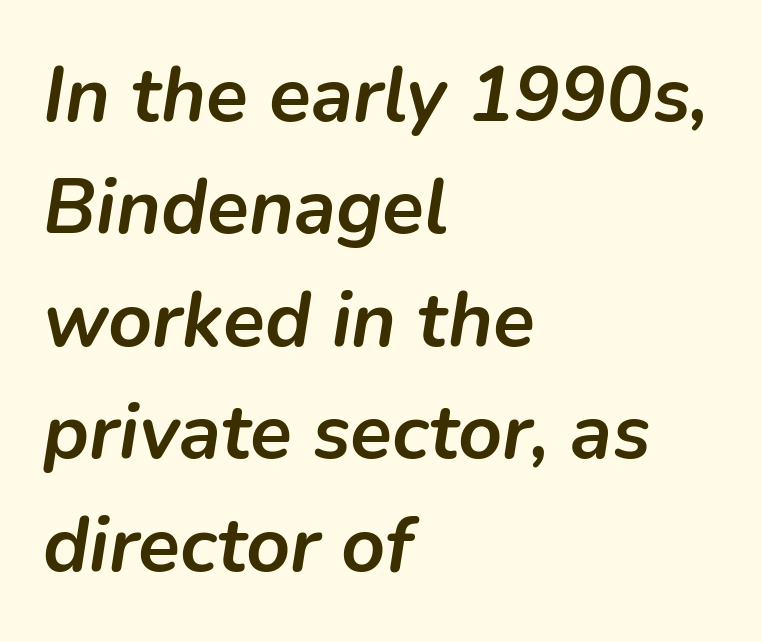
There is no visible air inserted between adjacent glyphs. You'd pick this weight for a headline — it's a proper bold. The letters advance in unequal steps, a hallmark of proportional type. The strip under each line holds only bare page. Observe the lean: these are italic letterforms. Is the block centered? No — it sits flush against the left margin.
